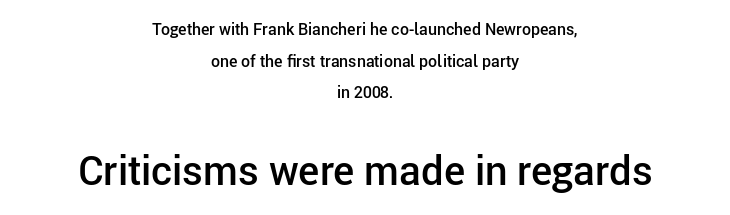
Q: Is the text bold? A: Semi-bold.
Q: Is the text italic (slanted)? A: No, it is upright.
Q: Is the typeface a serif or a sans-serif typeface? A: Sans-serif.
Q: Is the text underlined? A: No.
Q: How is the paragraph aligned? A: Centered.
Q: Is the spacing between letters normal or unusually wide? A: Normal.
Q: Is the spacing between lines tight, normal or loose? A: Loose.
Q: Which block of text is set in a larger size, the first (top) or the second (bottom)? A: The second (bottom) one.
Q: Width (condensed, normal, or wide)? A: Normal.
Q: Stroke contrast? A: Low.
Q: x-height? A: Medium.
Q: Monospaced? A: No.
